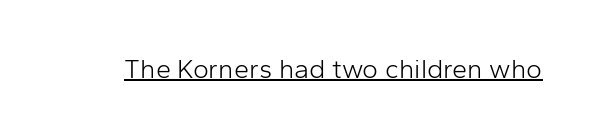
Q: Is the text bold? A: No.
Q: Is the text italic (slanted)? A: No, it is upright.
Q: Is the text underlined? A: Yes.
Q: Is the spacing between letters normal or unusually wide? A: Normal.
